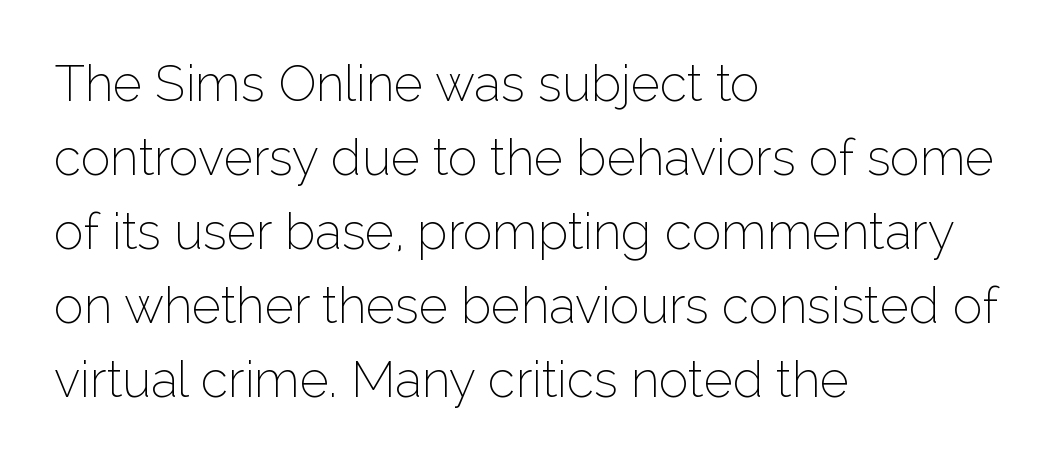
{"serif": "no", "italic": "no", "bold": "no", "weight": "thin", "width": "normal", "stroke_contrast": "low", "x_height": "medium", "monospaced": "no", "underline": "no", "align": "left", "line_spacing": "normal", "line_spacing_ratio": 1.48, "letter_spacing": "normal", "letter_spacing_em": 0.0, "glyph_px": 50}
